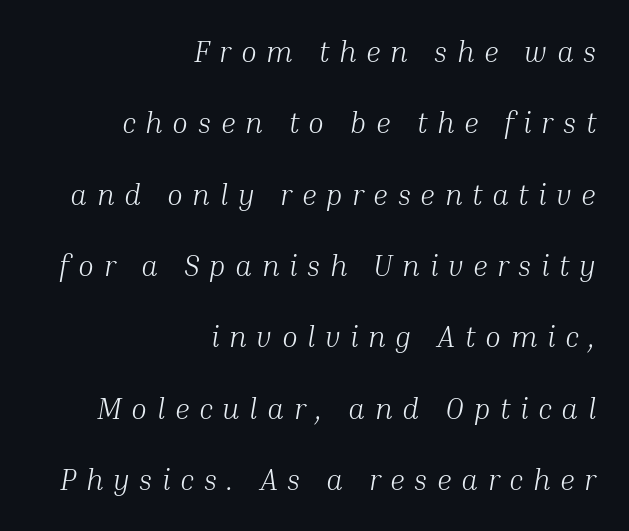
Q: Is the text bold? A: No.
Q: Is the text italic (slanted)? A: Yes, it leans right by about 10 degrees.
Q: Is the typeface a serif or a sans-serif typeface? A: Serif.
Q: Is the text underlined? A: No.
Q: How is the paragraph aligned? A: Right-aligned.
Q: Is the spacing between letters normal or unusually wide? A: Unusually wide.
Q: Is the spacing between lines tight, normal or loose? A: Loose.
Q: Width (condensed, normal, or wide)? A: Normal.
Q: Stroke contrast? A: Medium.
Q: x-height? A: Medium.
Q: Monospaced? A: No.
